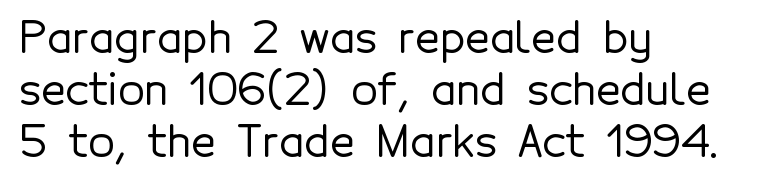
You can tell from the bare stems that sans-serif type was used. Between one letter and the next there's only the usual sliver of space. This rendering uses left alignment, leaving the right contour irregular. Glance below the letters and you will spot only blank space.
